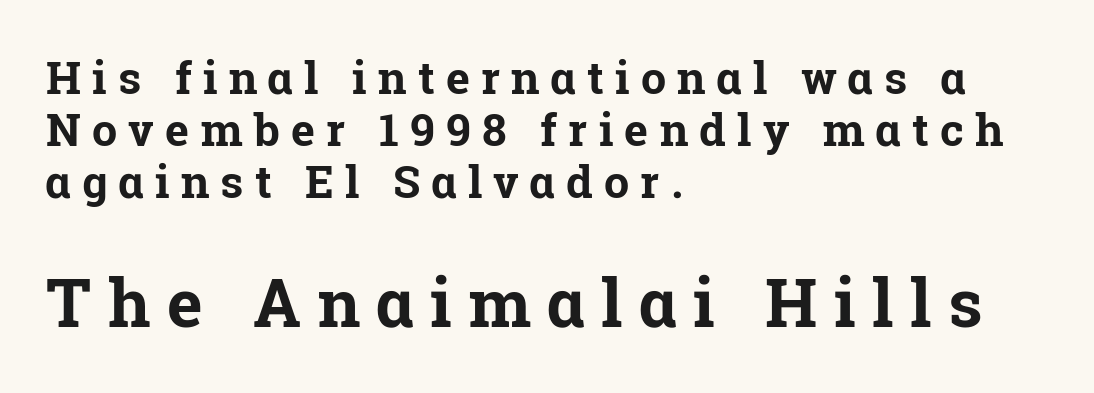
{"serif": "yes", "italic": "no", "bold": "yes", "weight": "bold", "width": "normal", "stroke_contrast": "low", "x_height": "medium", "monospaced": "no", "underline": "no", "align": "left", "line_spacing_ratio": 1.16, "letter_spacing": "wide", "letter_spacing_em": 0.25, "larger_block": "second", "size_ratio": 1.49, "glyph_px": 67}
